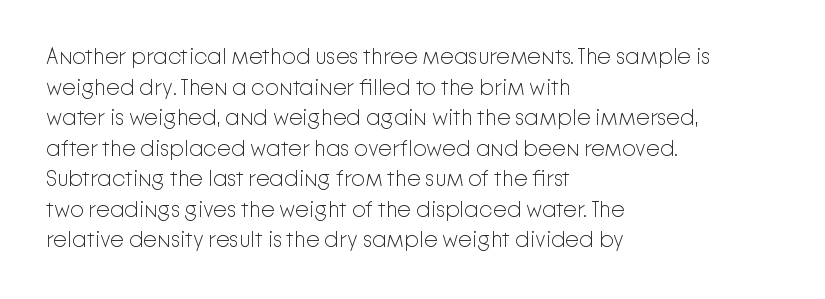
Here the glyphs are tracked normally, forming tight word shapes. This sample keeps an unexceptional amount of space between lines. Every character sits straight up, as roman type does. Each stroke keeps to a modest, everyday thickness or less. This rendering uses left alignment, leaving the right contour irregular. Descenders are the only things crossing below the line.
